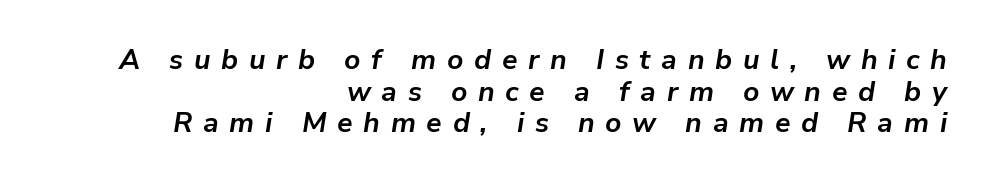
{"italic": "yes", "lean": "right", "slant_degrees": 9, "bold": "yes", "weight": "bold", "width": "normal", "stroke_contrast": "low", "x_height": "medium", "monospaced": "no", "underline": "no", "align": "right", "line_spacing": "tight", "line_spacing_ratio": 1.13, "letter_spacing": "wide", "letter_spacing_em": 0.38, "glyph_px": 28}
